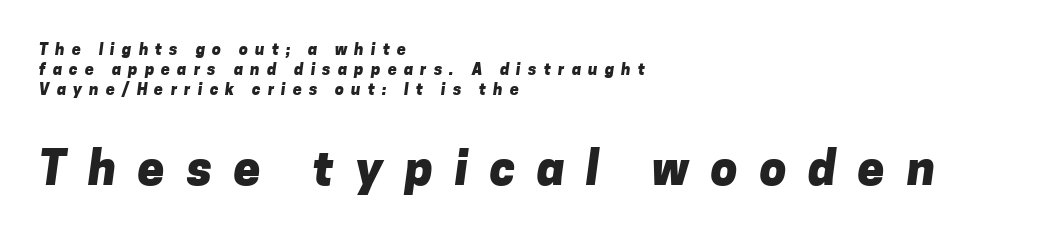
{"serif": "no", "bold": "yes", "weight": "heavy", "width": "normal", "stroke_contrast": "low", "x_height": "medium", "monospaced": "no", "underline": "no", "align": "left", "line_spacing": "normal", "line_spacing_ratio": 1.25, "letter_spacing": "wide", "letter_spacing_em": 0.45, "larger_block": "second", "size_ratio": 3.0, "glyph_px": 48}
